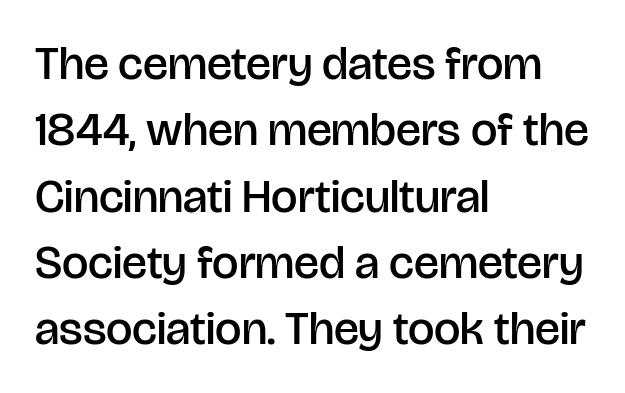
The image shows 47 px semibold sans-serif type, upright; set left-aligned, normal line spacing (1.41x), normal letter spacing, not underlined; low stroke contrast and a large x-height.
